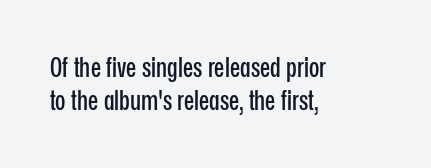
Q: Is the text italic (slanted)? A: No, it is upright.
Q: Is the text underlined? A: No.
Q: How is the paragraph aligned? A: Left-aligned.
Q: Is the spacing between letters normal or unusually wide? A: Normal.
